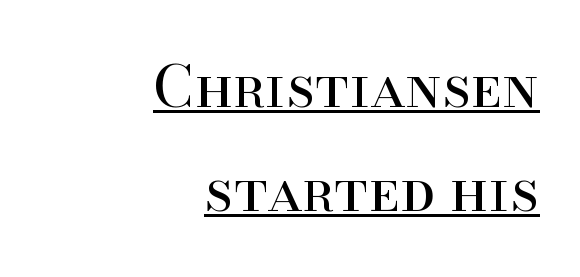
{"serif": "yes", "italic": "no", "bold": "no", "weight": "regular", "width": "normal", "stroke_contrast": "high", "x_height": "small", "monospaced": "no", "underline": "yes", "align": "right", "line_spacing_ratio": 1.8, "letter_spacing": "normal", "letter_spacing_em": 0.0, "glyph_px": 58}
